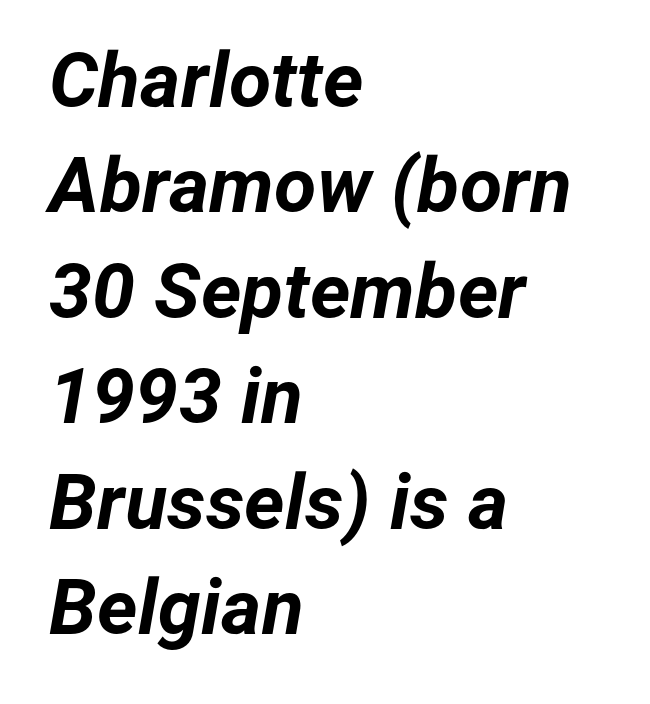
The image shows 77 px bold type, italic (leaning right); set left-aligned, normal line spacing (1.37x), normal letter spacing, not underlined; low stroke contrast and a medium x-height.
